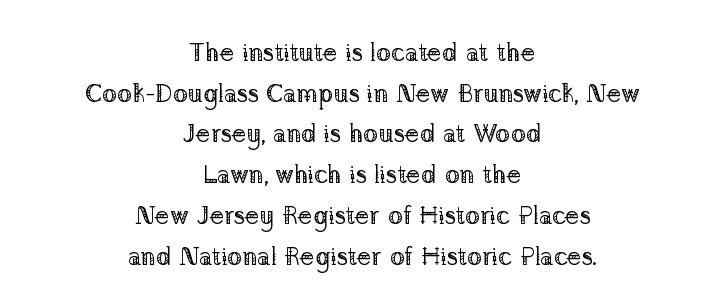
Words appear dense and cohesive because spacing is normal. Weight class: somewhere from thin through regular. No word sits above an underline. The setting favours the middle, as headings and verse often do. Whoever set this chose a conventional vertical rhythm.
